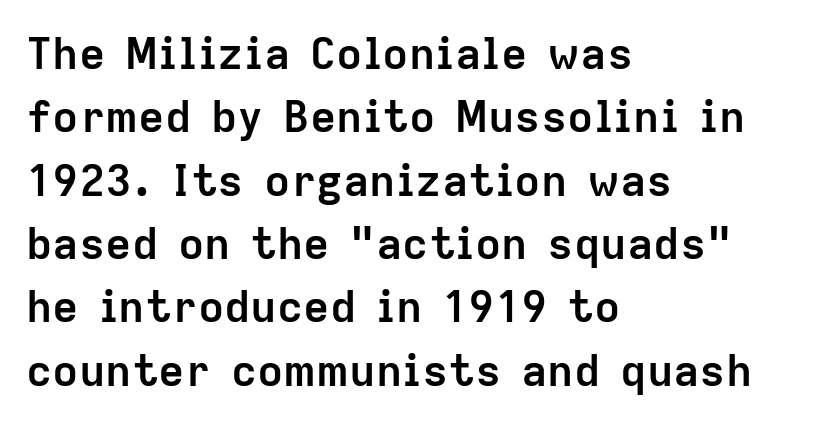
{"serif": "no", "italic": "no", "bold": "yes", "weight": "semibold", "width": "normal", "stroke_contrast": "low", "x_height": "medium", "monospaced": "no", "underline": "no", "align": "left", "line_spacing": "normal", "line_spacing_ratio": 1.44, "letter_spacing": "normal", "letter_spacing_em": 0.0, "glyph_px": 44}
